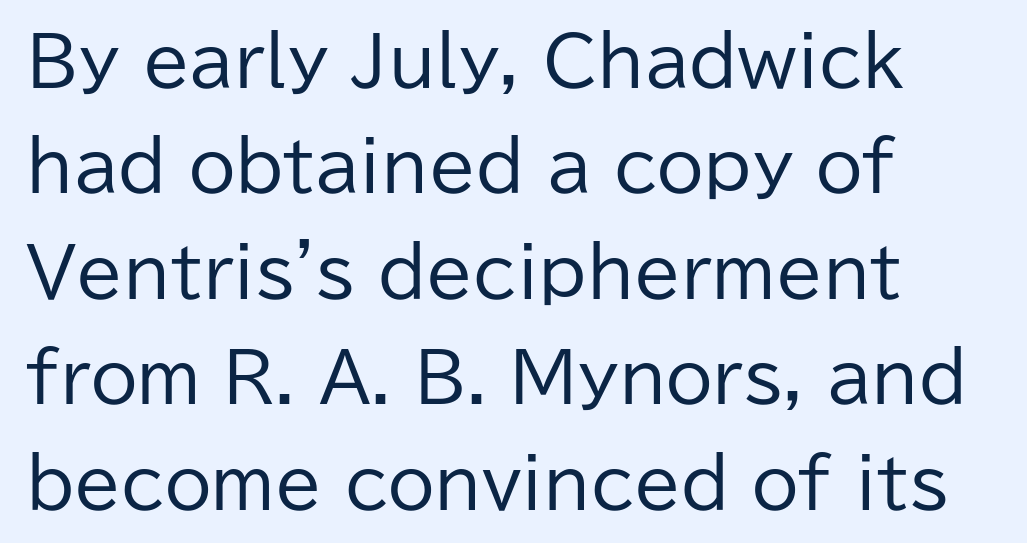
Does the lettering tilt? It doesn't — this is upright. Here the designer chose a conventional face with non-uniform glyph widths. This is not heavy type; no bold has been used. Examine the stroke ends and you'll find no serifs.
